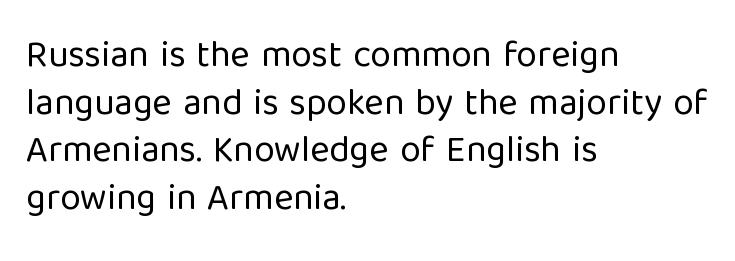
Is this a heavy cut? Hardly; it is regular or lighter. How are the letters spaced? Ordinarily, with no added tracking. The ragged edge is on the right, which tells us the setting is flush left. Characters remain perfectly vertical along every line. This sample has the flowing, uneven cadence of proportional lettering. The area under the type is left untouched.
